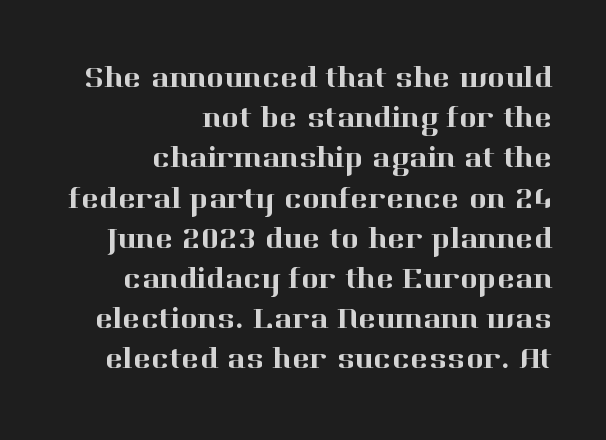
{"serif": "yes", "italic": "no", "width": "normal", "stroke_contrast": "high", "x_height": "medium", "monospaced": "no", "underline": "no", "align": "right", "line_spacing": "normal", "line_spacing_ratio": 1.34, "letter_spacing": "normal", "letter_spacing_em": 0.0, "glyph_px": 30}
